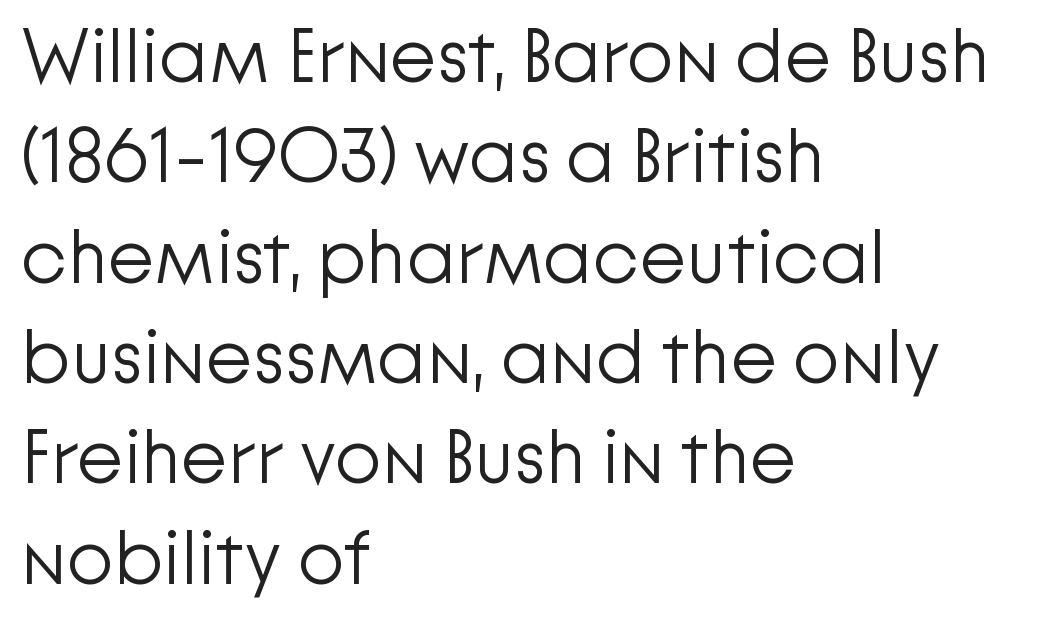
{"serif": "no", "italic": "no", "bold": "no", "weight": "light", "width": "normal", "stroke_contrast": "low", "x_height": "medium", "monospaced": "no", "underline": "no", "align": "left", "line_spacing": "normal", "line_spacing_ratio": 1.32, "letter_spacing": "normal", "letter_spacing_em": 0.0, "glyph_px": 76}
